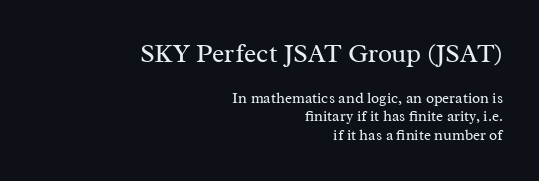
Q: Is the text bold? A: No.
Q: Is the text italic (slanted)? A: No, it is upright.
Q: Is the text underlined? A: No.
Q: How is the paragraph aligned? A: Right-aligned.
Q: Is the spacing between letters normal or unusually wide? A: Normal.
Q: Which block of text is set in a larger size, the first (top) or the second (bottom)? A: The first (top) one.
